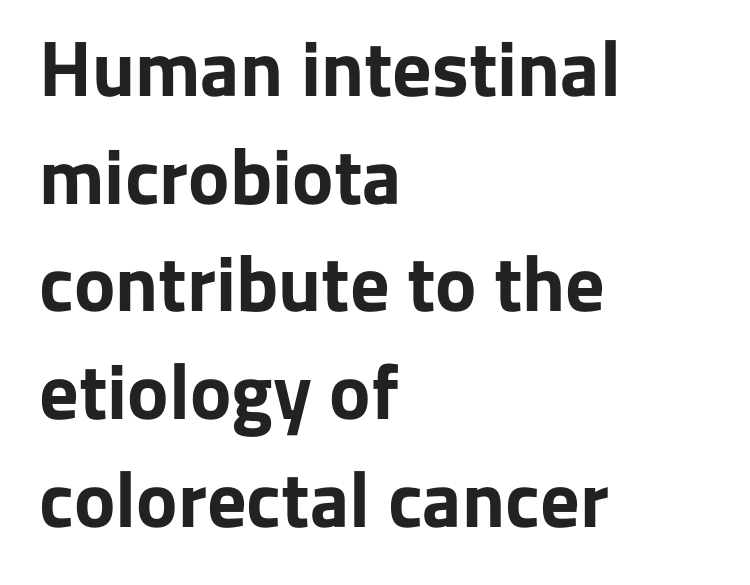
Note the varied advance widths — an 'i' is clearly narrower than an 'm'. This sample uses an upright cut, with every glyph sitting square on the baseline. Weight: bold. Leading: standard. Is the letter spacing exaggerated? No — it looks like the ordinary default.
